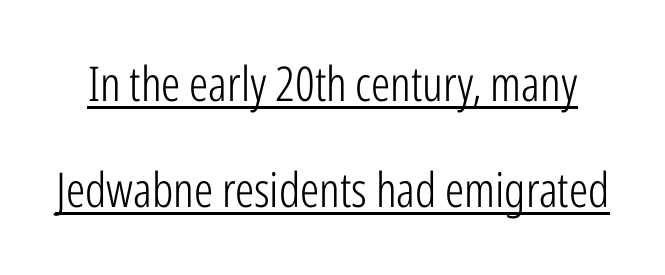
The image shows 48 px light, condensed sans-serif type, upright; set loose line spacing (2.21x), normal letter spacing, underlined; low stroke contrast and a medium x-height.
